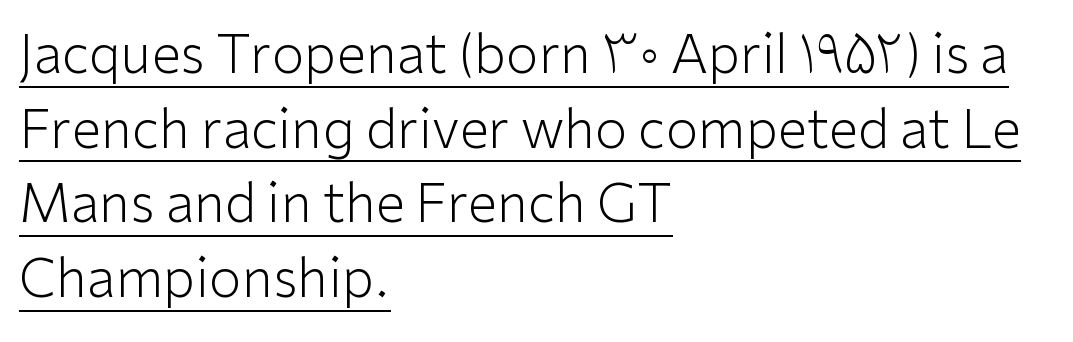
The passage is arranged the way most books set body copy — flush left. The glyphs in this specimen are sans serif. Line spacing here is normal. Tracking value appears to be zero — textbook default spacing.
